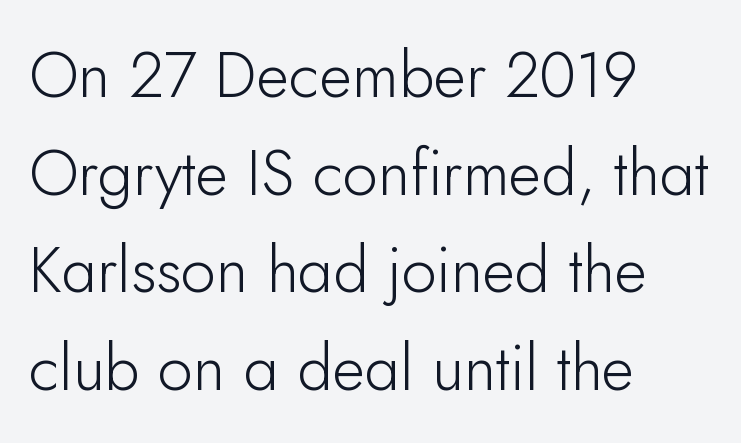
{"serif": "no", "italic": "no", "bold": "no", "weight": "light", "width": "normal", "stroke_contrast": "low", "x_height": "small", "monospaced": "no", "underline": "no", "align": "left", "line_spacing": "normal", "line_spacing_ratio": 1.55, "letter_spacing": "normal", "letter_spacing_em": 0.0, "glyph_px": 63}
